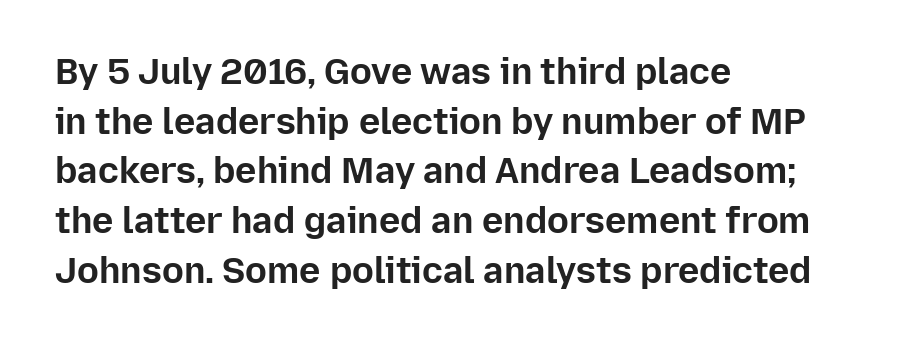
Q: Is the text bold? A: Yes.
Q: Is the text italic (slanted)? A: No, it is upright.
Q: Is the typeface a serif or a sans-serif typeface? A: Sans-serif.
Q: Is the text underlined? A: No.
Q: How is the paragraph aligned? A: Left-aligned.
Q: Is the spacing between letters normal or unusually wide? A: Normal.
Q: Is the spacing between lines tight, normal or loose? A: Normal.
Q: Width (condensed, normal, or wide)? A: Normal.
Q: Stroke contrast? A: Low.
Q: x-height? A: Medium.
Q: Monospaced? A: No.
